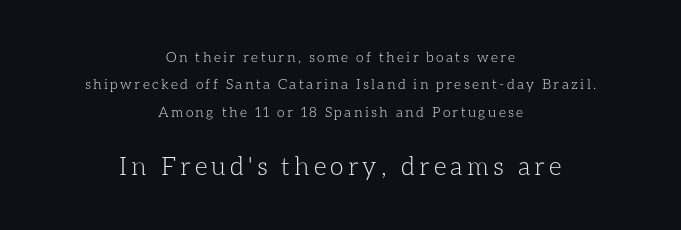
The image shows 25 px text type, upright; set centered, loose line spacing (1.96x), not underlined; the second (bottom) block is 1.79x larger.
